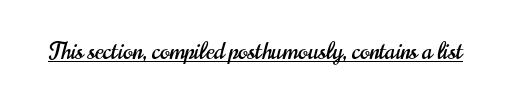
You can see a thin bar hugging the bottom of the glyphs. This rendering leaves character spacing at its baseline value.
